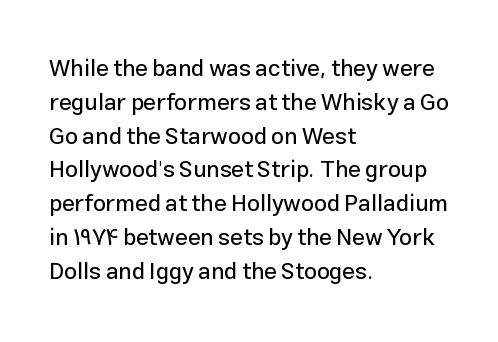
Q: Is the text italic (slanted)? A: No, it is upright.
Q: Is the text underlined? A: No.
Q: How is the paragraph aligned? A: Left-aligned.
Q: Is the spacing between letters normal or unusually wide? A: Normal.
Q: Is the spacing between lines tight, normal or loose? A: Normal.
